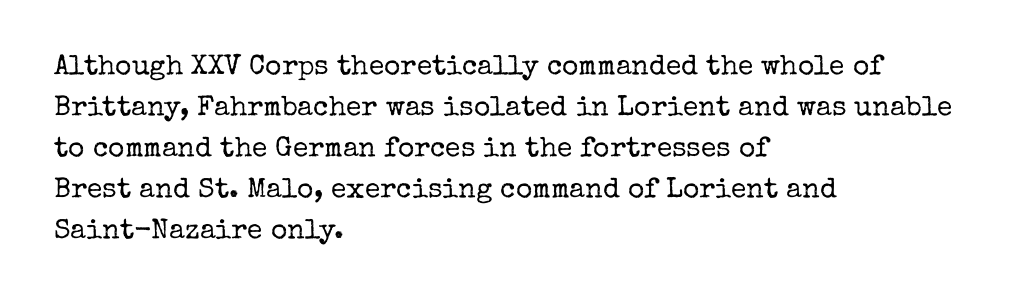
Q: Is the text bold? A: No.
Q: Is the text italic (slanted)? A: No, it is upright.
Q: Is the typeface a serif or a sans-serif typeface? A: Serif.
Q: Is the text underlined? A: No.
Q: How is the paragraph aligned? A: Left-aligned.
Q: Is the spacing between letters normal or unusually wide? A: Normal.
Q: Is the spacing between lines tight, normal or loose? A: Normal.
Q: Width (condensed, normal, or wide)? A: Normal.
Q: Stroke contrast? A: Low.
Q: x-height? A: Medium.
Q: Monospaced? A: No.
